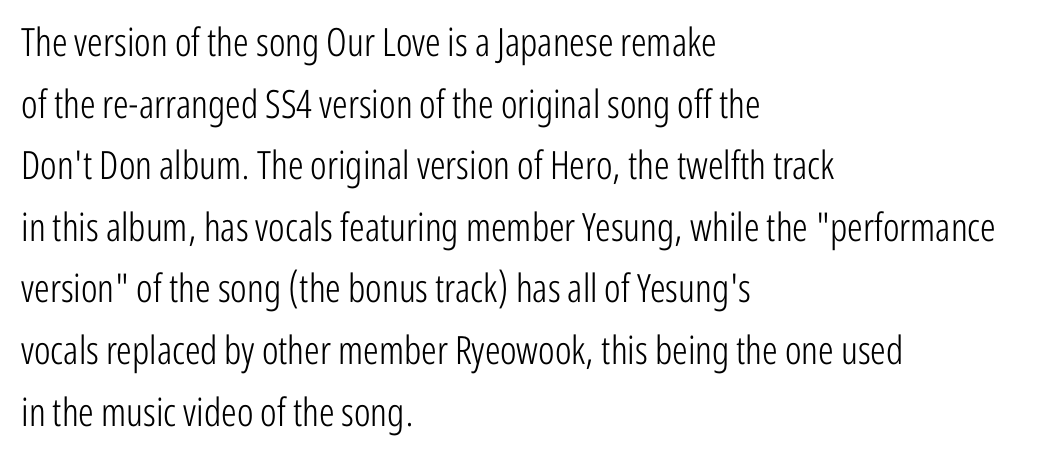
The image shows 39 px light, condensed sans-serif type, upright; set left-aligned, normal line spacing (1.58x), normal letter spacing, not underlined; low stroke contrast and a medium x-height.
